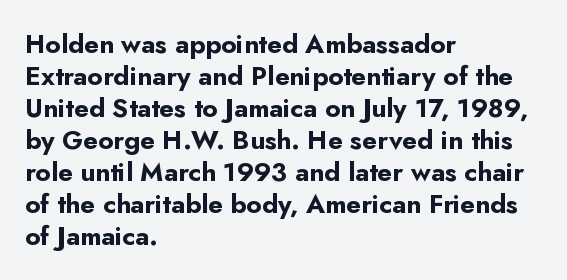
Alignment: flush left. A clean baseline with only descenders dipping below it. Vertical strokes here are truly vertical. Every letter is thick-stroked: bold, no question. A typesetter would call this zero additional tracking.
